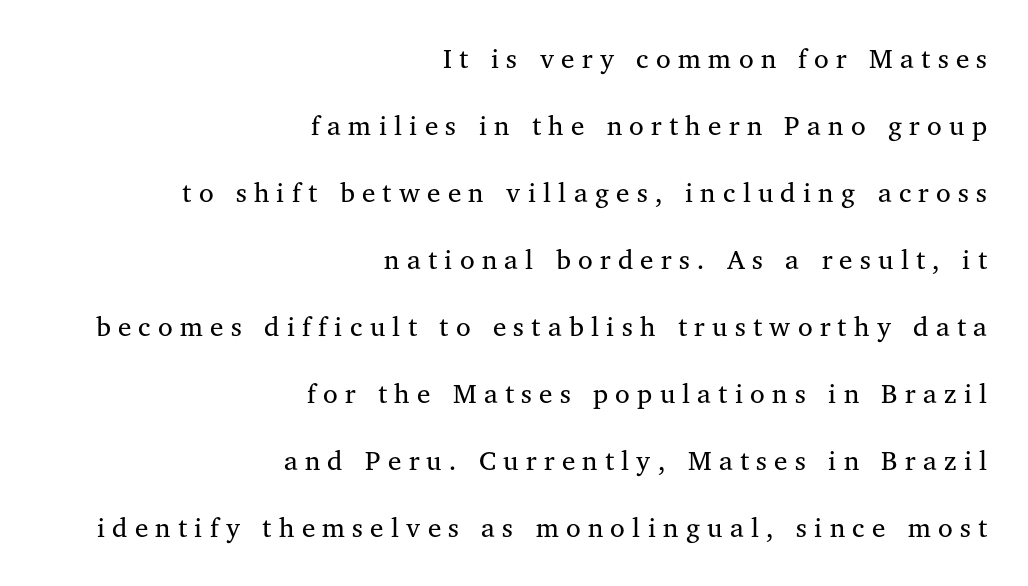
Each line ends at the same right margin while the left side varies. Every stem runs plumb, perpendicular to the baseline. Loose tracking; the words dissolve into strings of separated letters. Summary of vertical rhythm: relaxed, with wide interline spacing. Nobody drew a line under any word here. Stem width sits at or under what a default text font uses.
